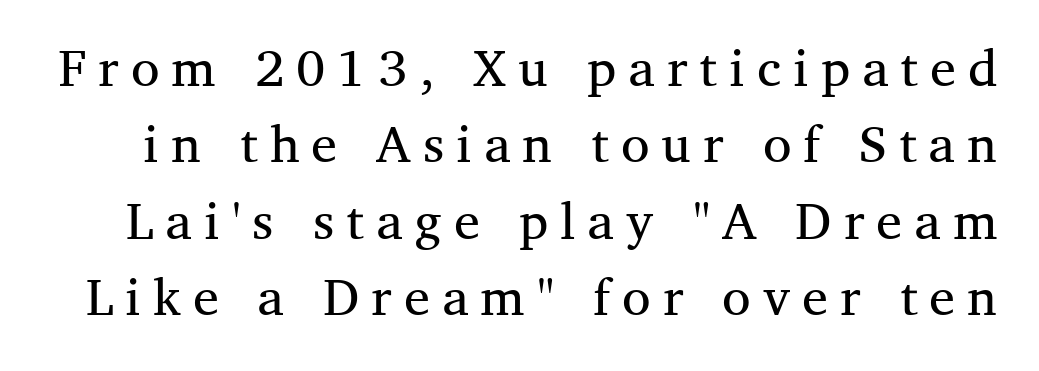
{"serif": "yes", "italic": "no", "bold": "no", "weight": "regular", "width": "normal", "stroke_contrast": "medium", "x_height": "medium", "monospaced": "no", "underline": "no", "line_spacing": "normal", "line_spacing_ratio": 1.47, "letter_spacing": "wide", "letter_spacing_em": 0.23, "glyph_px": 52}
